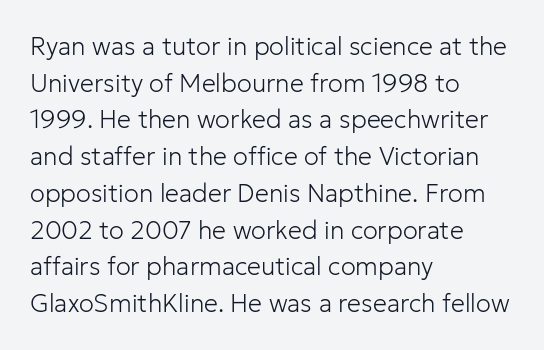
Q: Is the text bold? A: No.
Q: Is the text italic (slanted)? A: No, it is upright.
Q: Is the text underlined? A: No.
Q: How is the paragraph aligned? A: Left-aligned.
Q: Is the spacing between letters normal or unusually wide? A: Normal.
Q: Is the spacing between lines tight, normal or loose? A: Normal.
